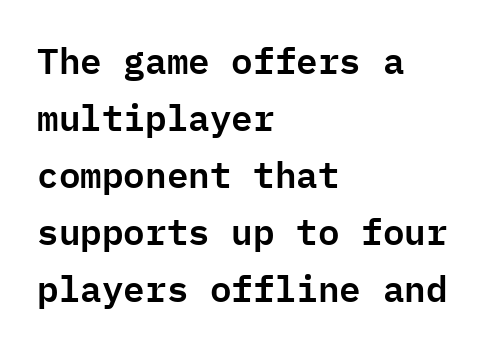
{"serif": "no", "italic": "no", "width": "normal", "stroke_contrast": "low", "x_height": "medium", "monospaced": "yes", "underline": "no", "align": "left", "line_spacing": "normal", "line_spacing_ratio": 1.58, "letter_spacing": "normal", "letter_spacing_em": 0.0, "glyph_px": 36}
